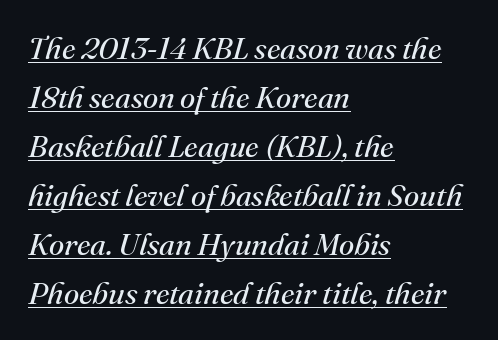
{"serif": "yes", "italic": "yes", "lean": "right", "slant_degrees": 16, "bold": "no", "weight": "regular", "width": "normal", "stroke_contrast": "medium", "x_height": "small", "monospaced": "no", "underline": "yes", "align": "left", "line_spacing": "normal", "line_spacing_ratio": 1.58, "letter_spacing": "normal", "letter_spacing_em": 0.0, "glyph_px": 31}
